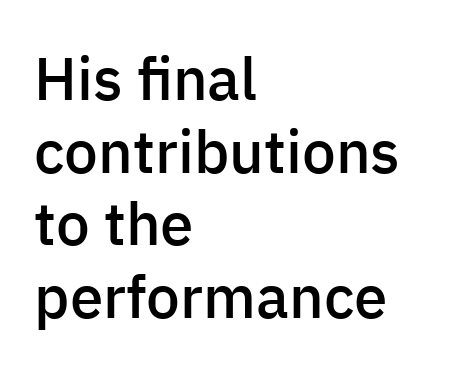
{"serif": "no", "italic": "no", "bold": "semi", "weight": "semibold", "width": "normal", "stroke_contrast": "low", "x_height": "medium", "monospaced": "no", "underline": "no", "align": "left", "line_spacing_ratio": 1.21, "letter_spacing": "normal", "letter_spacing_em": 0.0, "glyph_px": 60}
